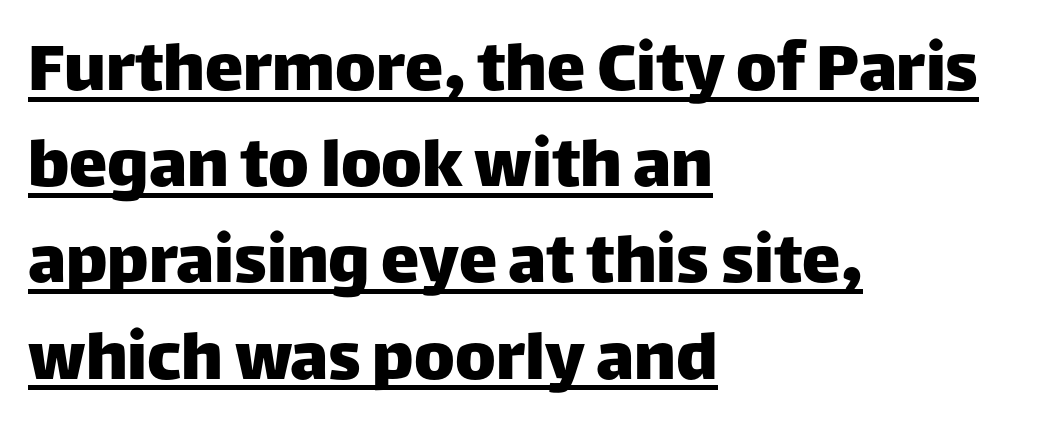
{"serif": "no", "italic": "no", "width": "normal", "stroke_contrast": "low", "x_height": "large", "monospaced": "no", "underline": "yes", "align": "left", "line_spacing": "normal", "line_spacing_ratio": 1.25, "letter_spacing": "normal", "letter_spacing_em": 0.0, "glyph_px": 77}
